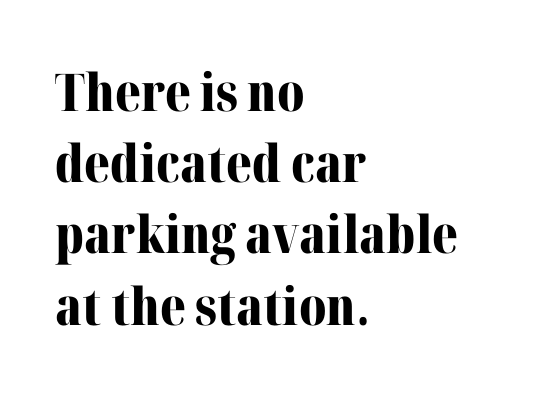
Q: Is the text bold? A: Yes.
Q: Is the text italic (slanted)? A: No, it is upright.
Q: Is the typeface a serif or a sans-serif typeface? A: Serif.
Q: Is the text underlined? A: No.
Q: How is the paragraph aligned? A: Left-aligned.
Q: Is the spacing between letters normal or unusually wide? A: Normal.
Q: Is the spacing between lines tight, normal or loose? A: Normal.
Q: Width (condensed, normal, or wide)? A: Normal.
Q: Stroke contrast? A: Medium.
Q: x-height? A: Medium.
Q: Monospaced? A: No.
